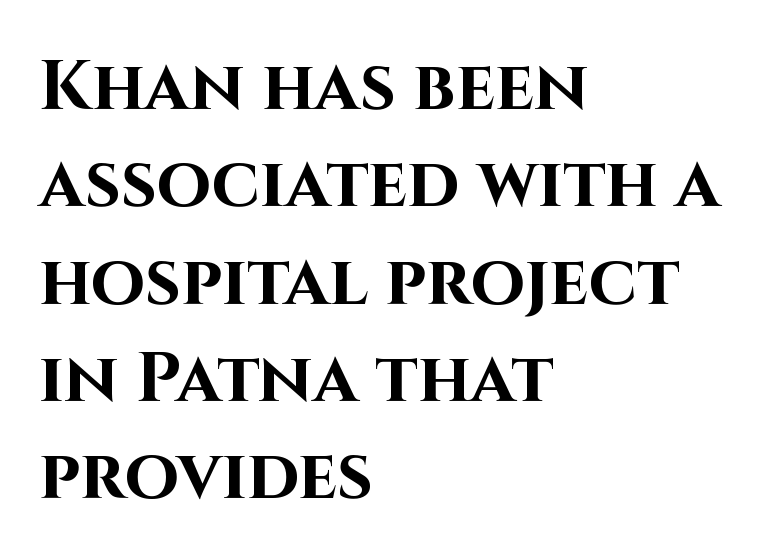
Q: Is the text bold? A: Yes.
Q: Is the text italic (slanted)? A: No, it is upright.
Q: Is the typeface a serif or a sans-serif typeface? A: Sans-serif.
Q: Is the text underlined? A: No.
Q: How is the paragraph aligned? A: Left-aligned.
Q: Is the spacing between letters normal or unusually wide? A: Normal.
Q: Is the spacing between lines tight, normal or loose? A: Normal.
Q: Width (condensed, normal, or wide)? A: Normal.
Q: Stroke contrast? A: High.
Q: x-height? A: Large.
Q: Monospaced? A: No.
